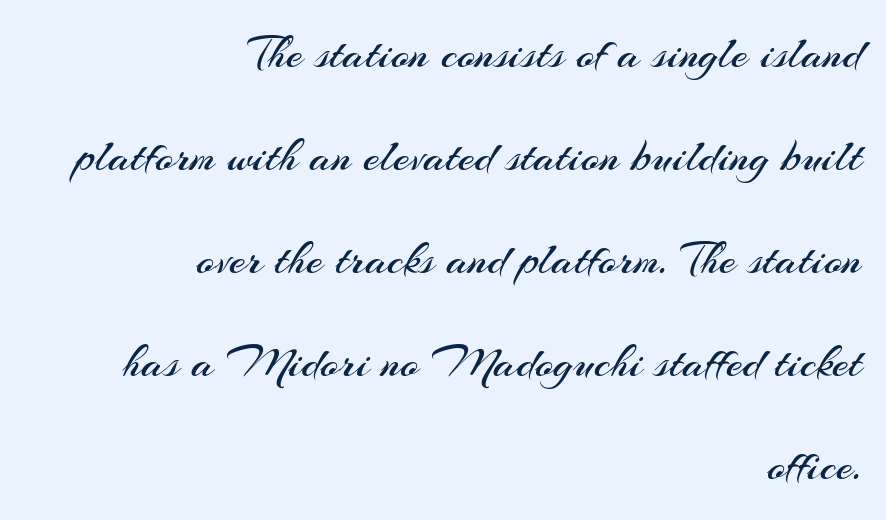
The image shows 47 px regular-weight sans-serif type; set right-aligned, loose line spacing (2.19x), normal letter spacing, not underlined; medium stroke contrast and a small x-height.
